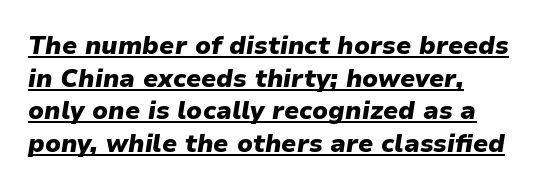
The image shows 25 px bold type, italic (leaning right); set normal line spacing (1.31x), normal letter spacing, underlined.
